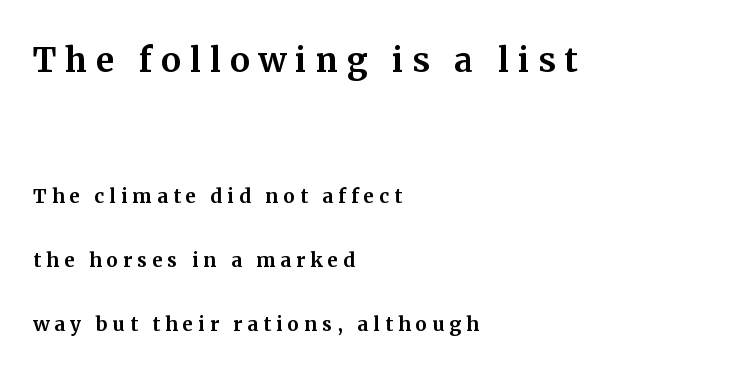
Q: Is the text italic (slanted)? A: No, it is upright.
Q: Is the typeface a serif or a sans-serif typeface? A: Serif.
Q: Is the text underlined? A: No.
Q: How is the paragraph aligned? A: Left-aligned.
Q: Is the spacing between lines tight, normal or loose? A: Loose.
Q: Which block of text is set in a larger size, the first (top) or the second (bottom)? A: The first (top) one.
Q: Width (condensed, normal, or wide)? A: Normal.
Q: Stroke contrast? A: Medium.
Q: x-height? A: Medium.
Q: Monospaced? A: No.
